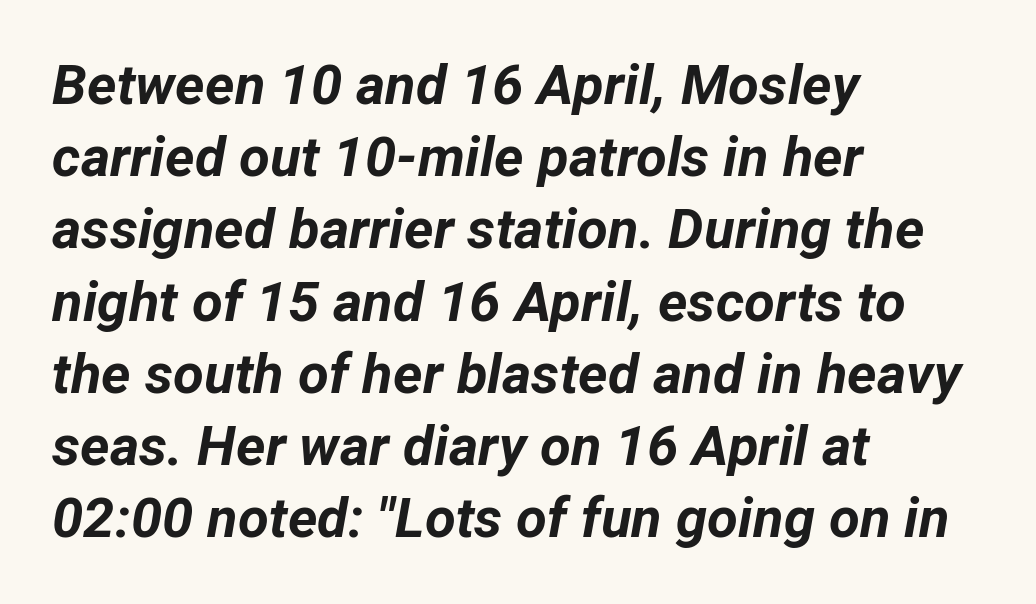
Q: Is the text bold? A: Yes.
Q: Is the text italic (slanted)? A: Yes, it leans right by about 12 degrees.
Q: Is the text underlined? A: No.
Q: How is the paragraph aligned? A: Left-aligned.
Q: Is the spacing between letters normal or unusually wide? A: Normal.
Q: Is the spacing between lines tight, normal or loose? A: Normal.
Q: Width (condensed, normal, or wide)? A: Normal.
Q: Stroke contrast? A: Low.
Q: x-height? A: Medium.
Q: Monospaced? A: No.
